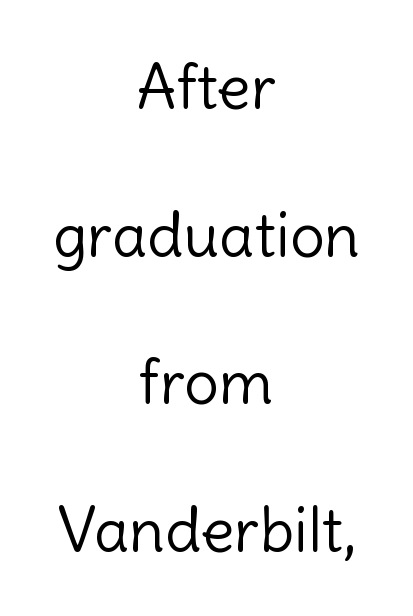
Q: Is the text bold? A: No.
Q: Is the text italic (slanted)? A: No, it is upright.
Q: Is the typeface a serif or a sans-serif typeface? A: Sans-serif.
Q: Is the text underlined? A: No.
Q: How is the paragraph aligned? A: Centered.
Q: Is the spacing between letters normal or unusually wide? A: Normal.
Q: Is the spacing between lines tight, normal or loose? A: Loose.
Q: Width (condensed, normal, or wide)? A: Normal.
Q: x-height? A: Medium.
Q: Monospaced? A: No.
